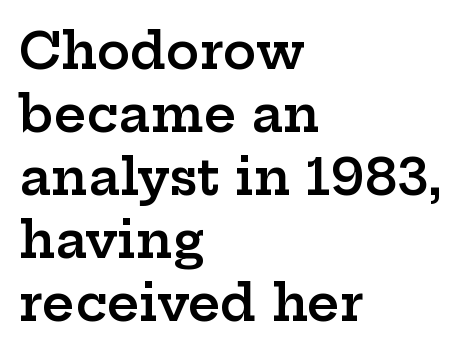
Q: Is the text bold? A: Semi-bold.
Q: Is the text italic (slanted)? A: No, it is upright.
Q: Is the typeface a serif or a sans-serif typeface? A: Serif.
Q: Is the text underlined? A: No.
Q: How is the paragraph aligned? A: Left-aligned.
Q: Is the spacing between letters normal or unusually wide? A: Normal.
Q: Is the spacing between lines tight, normal or loose? A: Normal.
Q: Width (condensed, normal, or wide)? A: Wide.
Q: Stroke contrast? A: Low.
Q: x-height? A: Medium.
Q: Monospaced? A: No.
